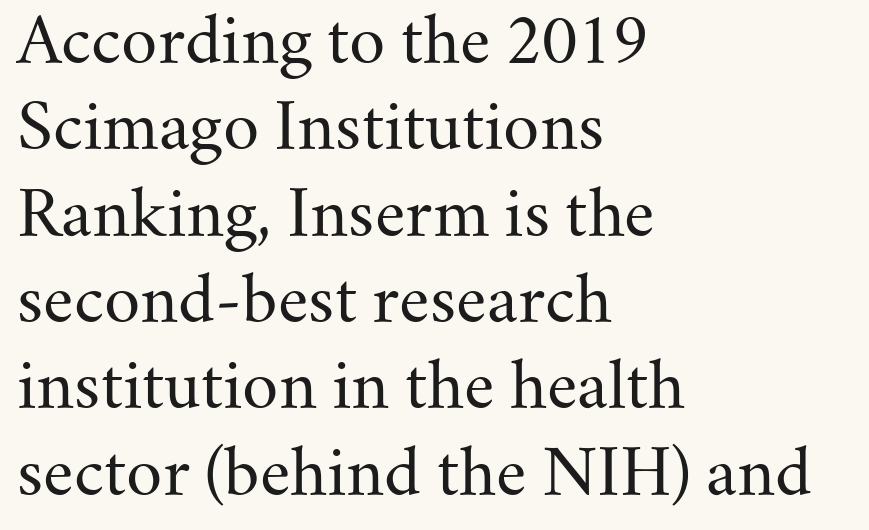
{"serif": "yes", "italic": "no", "bold": "no", "weight": "regular", "width": "normal", "stroke_contrast": "medium", "x_height": "small", "monospaced": "no", "underline": "no", "align": "left", "line_spacing": "normal", "line_spacing_ratio": 1.37, "letter_spacing": "normal", "letter_spacing_em": 0.0, "glyph_px": 63}
